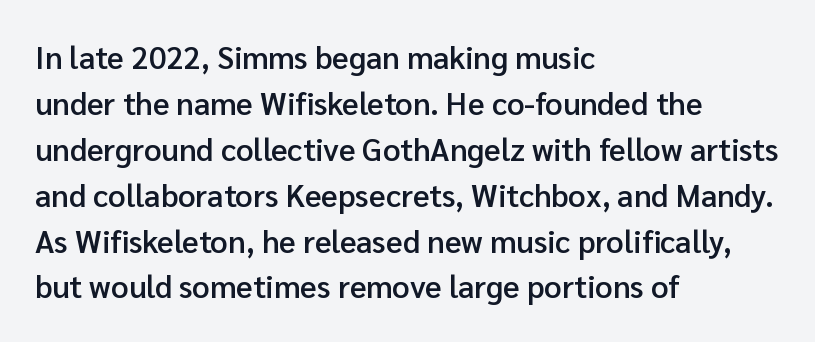
Q: Is the text bold? A: Semi-bold.
Q: Is the text italic (slanted)? A: No, it is upright.
Q: Is the typeface a serif or a sans-serif typeface? A: Sans-serif.
Q: Is the text underlined? A: No.
Q: How is the paragraph aligned? A: Left-aligned.
Q: Is the spacing between letters normal or unusually wide? A: Normal.
Q: Is the spacing between lines tight, normal or loose? A: Normal.
Q: Width (condensed, normal, or wide)? A: Normal.
Q: Stroke contrast? A: Low.
Q: x-height? A: Medium.
Q: Monospaced? A: No.
